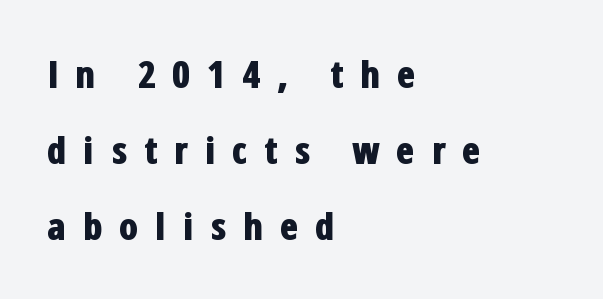
{"serif": "no", "italic": "no", "bold": "yes", "weight": "bold", "width": "condensed", "stroke_contrast": "low", "x_height": "medium", "monospaced": "no", "underline": "no", "align": "left", "line_spacing": "loose", "line_spacing_ratio": 2.0, "letter_spacing": "wide", "letter_spacing_em": 0.43, "glyph_px": 38}
